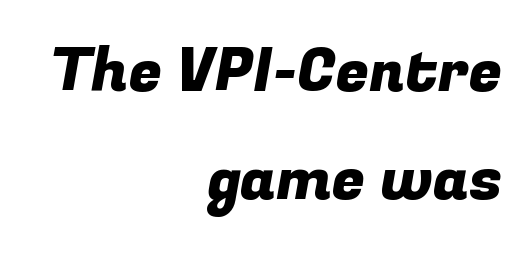
These lines keep a tight, regular rhythm from letter to letter. You could not count columns in this text — the font is proportionally spaced. The zone under the glyphs is completely vacant. All the whitespace from short lines collects on the left.
